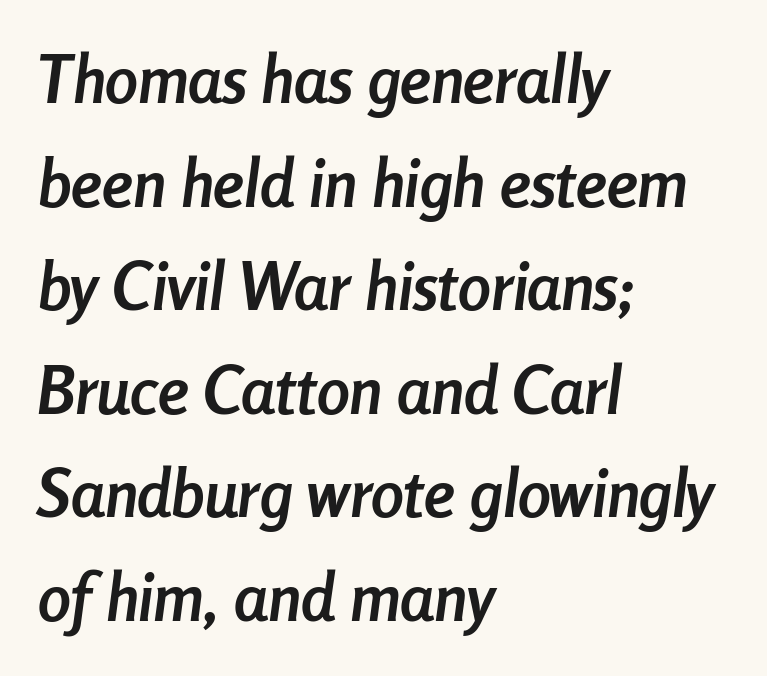
No word sits above an underline. It's the slanting kind of type. Each letter keeps its own natural width here, so spacing adapts to shape. The passage shown stacks its lines at a standard gap.
